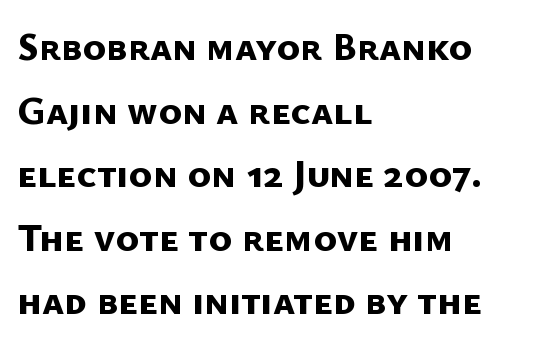
{"serif": "no", "bold": "yes", "weight": "bold", "width": "normal", "stroke_contrast": "low", "x_height": "medium", "monospaced": "no", "underline": "no", "align": "left", "line_spacing": "normal", "line_spacing_ratio": 1.59, "letter_spacing": "normal", "letter_spacing_em": 0.0, "glyph_px": 40}
